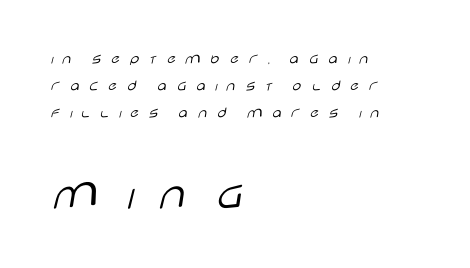
Q: Is the text bold? A: No.
Q: Is the text italic (slanted)? A: Yes.
Q: Is the typeface a serif or a sans-serif typeface? A: Sans-serif.
Q: Is the text underlined? A: No.
Q: How is the paragraph aligned? A: Left-aligned.
Q: Is the spacing between letters normal or unusually wide? A: Unusually wide.
Q: Is the spacing between lines tight, normal or loose? A: Normal.
Q: Which block of text is set in a larger size, the first (top) or the second (bottom)? A: The second (bottom) one.
Q: Width (condensed, normal, or wide)? A: Wide.
Q: Stroke contrast? A: Low.
Q: x-height? A: Large.
Q: Monospaced? A: No.
